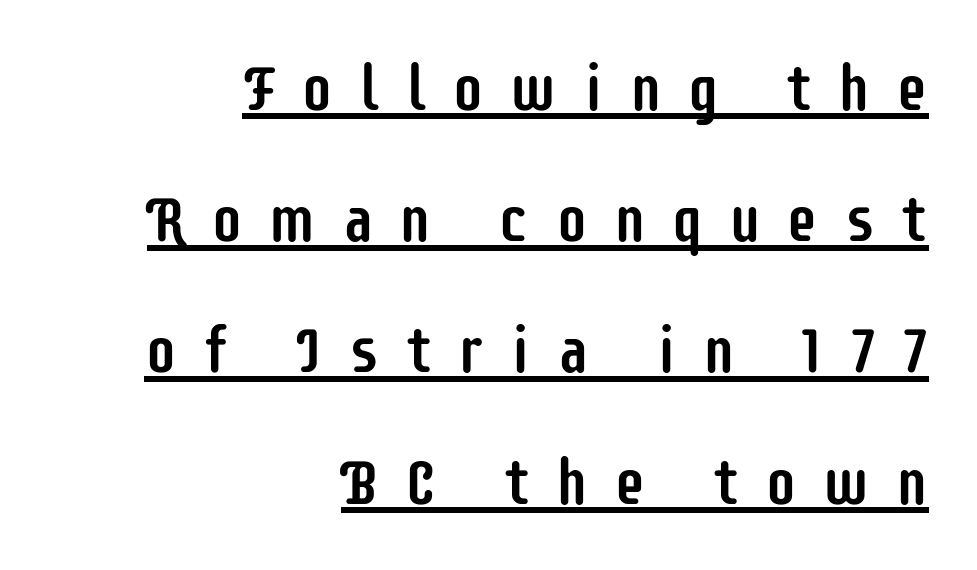
Notice the wide empty band between every row — that's loose leading. These characters rest on top of a visible drawn line. You can tell it's not italic because the verticals are truly vertical. The ragged edge is on the left, which tells us the setting is flush right.
